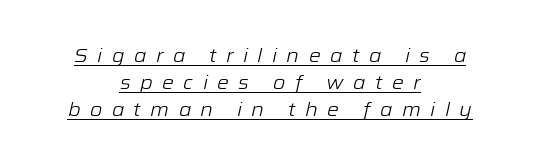
Caption: face not bold, strokes unweighted. If you measured baseline to baseline, you'd find a middling distance. The compositor balanced each line on the midline. The string is rendered with underlining switched on. You could only call the tracking loose — the letters float apart.
